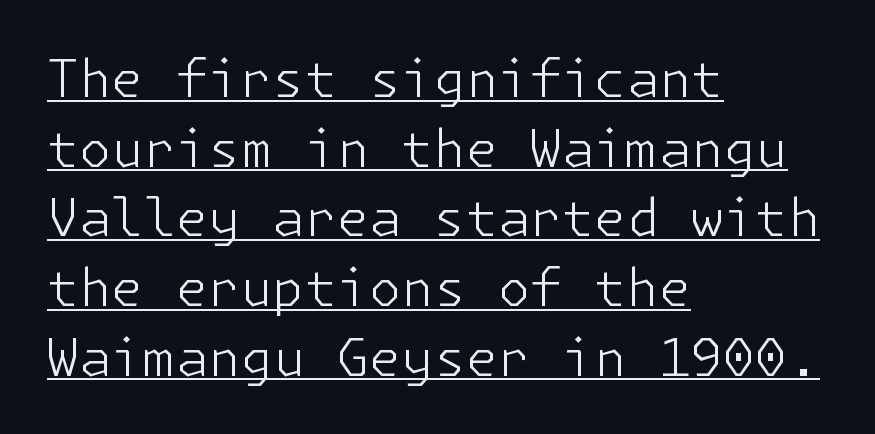
{"serif": "no", "italic": "no", "bold": "no", "weight": "light", "width": "normal", "stroke_contrast": "low", "x_height": "medium", "underline": "yes", "align": "left", "line_spacing": "normal", "line_spacing_ratio": 1.34, "letter_spacing": "normal", "letter_spacing_em": 0.0, "glyph_px": 52}
